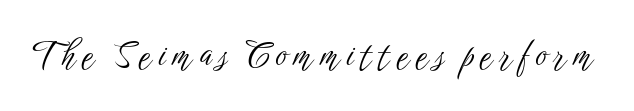
The image shows 34 px light, condensed sans-serif type; set unusually wide letter spacing (+0.2 em), not underlined; low stroke contrast and a medium x-height.
